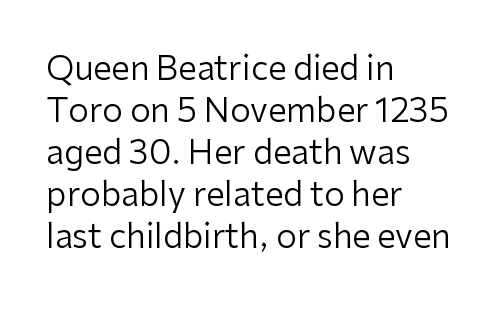
Is the letter spacing exaggerated? No — it looks like the ordinary default. A clean baseline with only descenders dipping below it. The face used here is a sans, in the tradition of grotesques and geometrics. Caption: face not bold, strokes unweighted. This sample is left-justified, so line endings fall wherever the words run out. Notice how descenders clear the ascenders below comfortably — that's standard leading.
